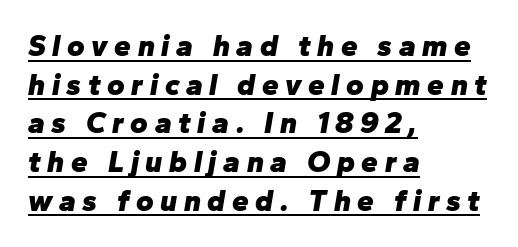
Letter spacing: wide. A typesetter would call this proportional, since set widths differ per character. The face used here appears with an underline applied. This block has exactly the height ordinary leading produces.
